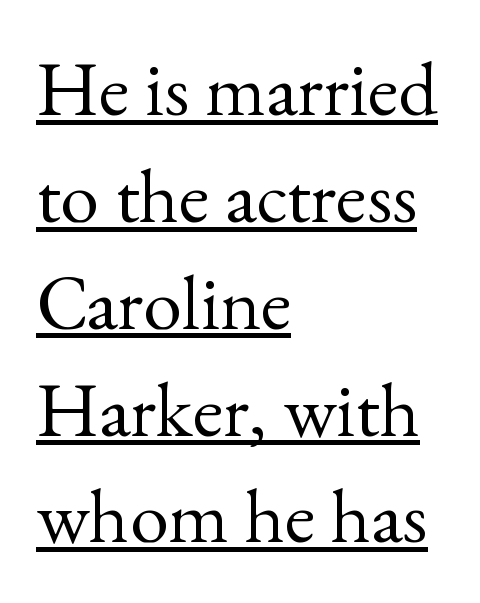
A typesetter would call this proportional, since set widths differ per character. Visually the block forms a straight wall on the left and a jagged coastline on the right. No heavy texture on the line: the type isn't bold. The line texture is even and compact thanks to regular tracking.
